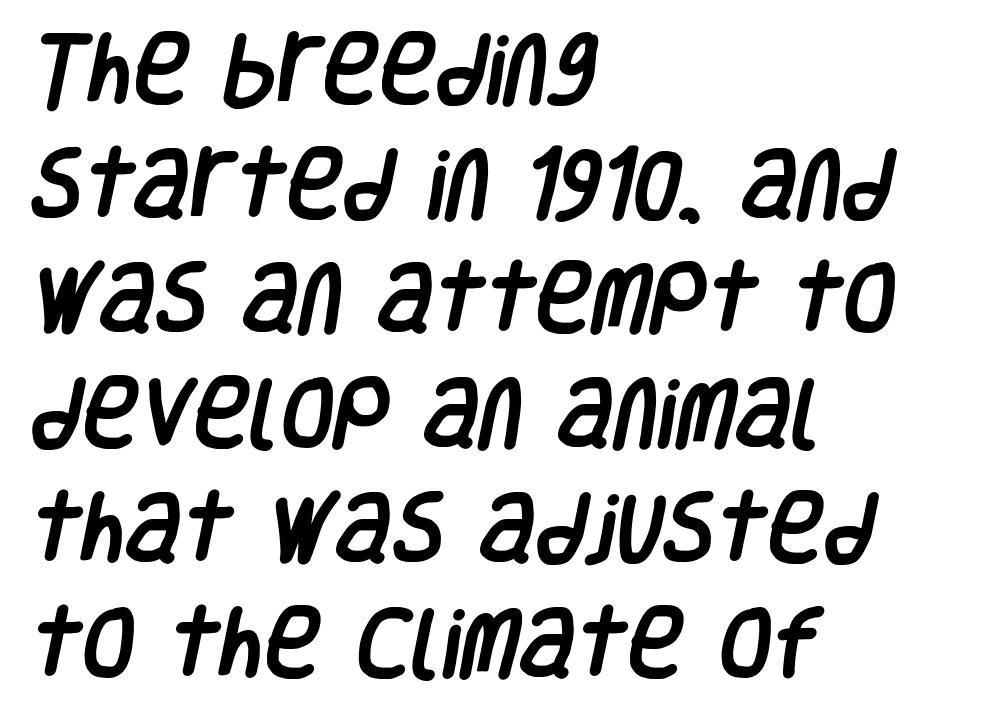
What's the leading like? Ordinary, nothing unusual. Tracking value appears to be zero — textbook default spacing. Has an underline been added? It has not. These lines are composed in type without serifs. Is this a fixed-width face? No — the glyphs have proportional, varying widths.
